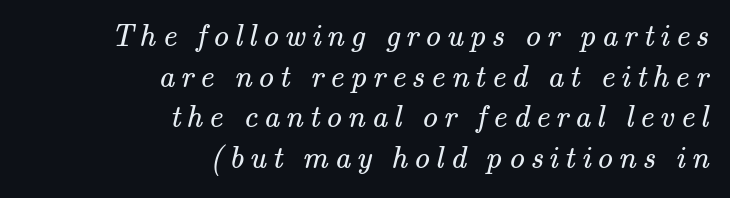
The image shows 31 px regular-weight serif type; set right-aligned, normal line spacing (1.31x), unusually wide letter spacing (+0.2 em), not underlined; medium stroke contrast and a small x-height.
